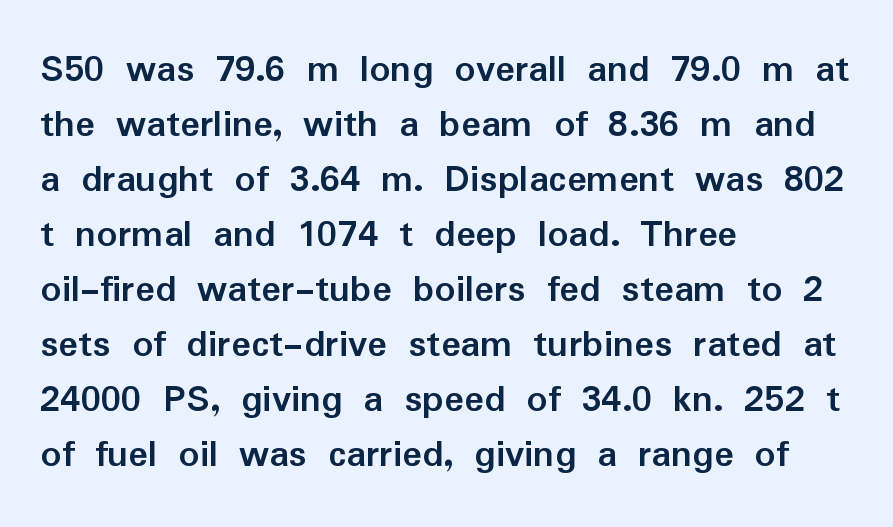
The image shows 41 px semibold sans-serif type, upright; set left-aligned, normal line spacing (1.34x), normal letter spacing, not underlined; low stroke contrast and a medium x-height.
